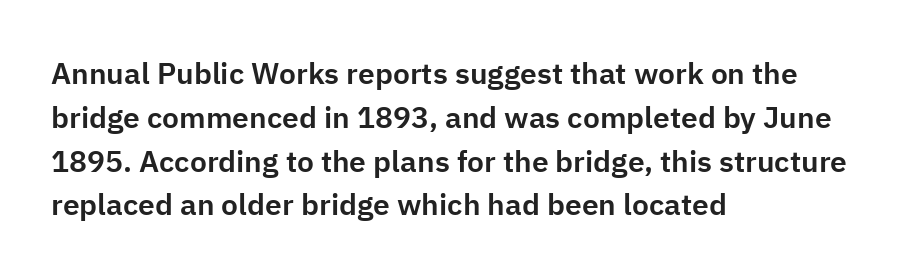
{"serif": "no", "italic": "no", "width": "normal", "stroke_contrast": "low", "x_height": "medium", "monospaced": "no", "underline": "no", "align": "left", "line_spacing": "normal", "line_spacing_ratio": 1.46, "letter_spacing": "normal", "letter_spacing_em": 0.0, "glyph_px": 30}
